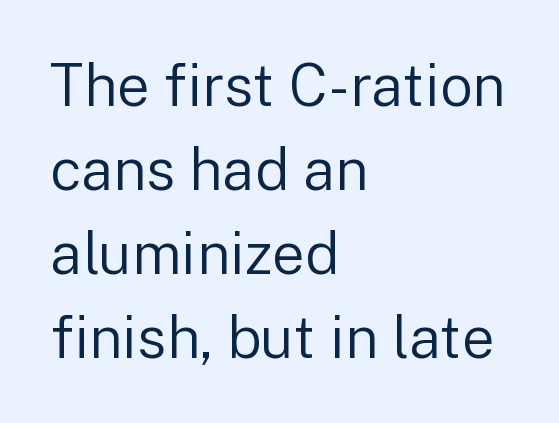
Q: Is the text bold? A: No.
Q: Is the text italic (slanted)? A: No, it is upright.
Q: Is the typeface a serif or a sans-serif typeface? A: Sans-serif.
Q: Is the text underlined? A: No.
Q: How is the paragraph aligned? A: Left-aligned.
Q: Is the spacing between letters normal or unusually wide? A: Normal.
Q: Is the spacing between lines tight, normal or loose? A: Normal.
Q: Width (condensed, normal, or wide)? A: Normal.
Q: Stroke contrast? A: Low.
Q: x-height? A: Medium.
Q: Monospaced? A: No.
